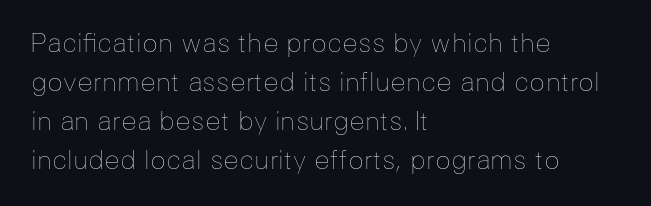
{"italic": "no", "bold": "no", "underline": "no", "align": "left", "line_spacing": "normal", "line_spacing_ratio": 1.5, "letter_spacing": "normal", "letter_spacing_em": 0.0, "glyph_px": 26}
